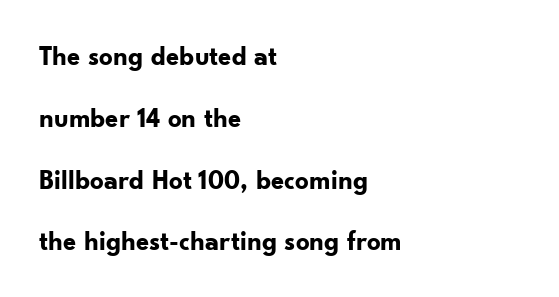
The image shows 27 px bold type, upright; set left-aligned, loose line spacing (2.29x), normal letter spacing, not underlined.
